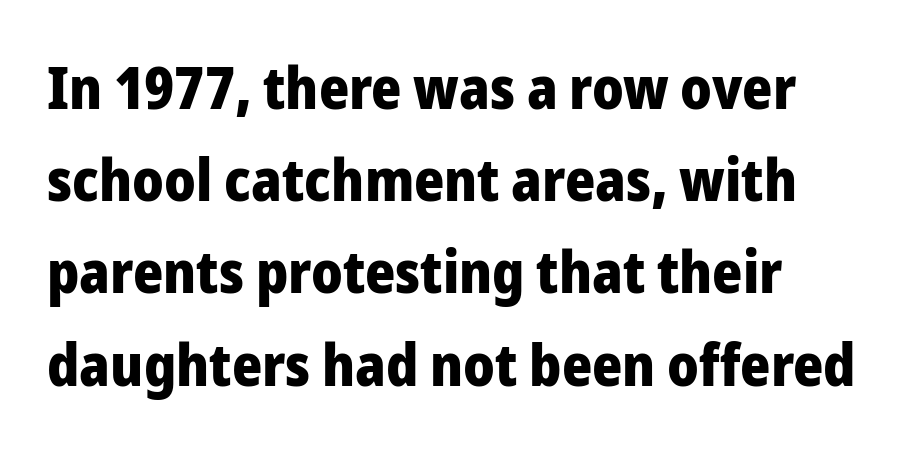
{"serif": "no", "italic": "no", "bold": "yes", "weight": "heavy", "width": "normal", "stroke_contrast": "low", "x_height": "medium", "monospaced": "no", "underline": "no", "align": "left", "line_spacing": "normal", "line_spacing_ratio": 1.59, "letter_spacing": "normal", "letter_spacing_em": 0.0, "glyph_px": 58}
